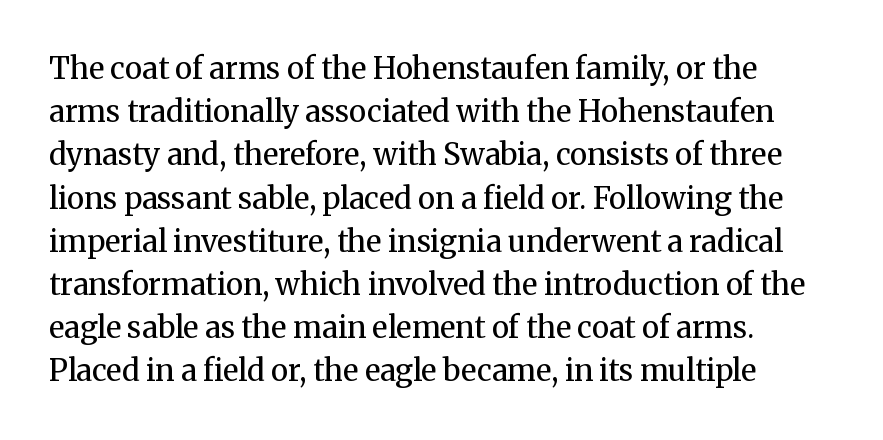
{"serif": "yes", "italic": "no", "bold": "no", "weight": "regular", "width": "normal", "stroke_contrast": "medium", "x_height": "medium", "monospaced": "no", "underline": "no", "align": "left", "line_spacing": "normal", "line_spacing_ratio": 1.44, "letter_spacing": "normal", "letter_spacing_em": 0.0, "glyph_px": 30}
